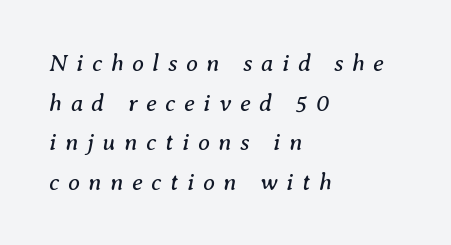
{"italic": "yes", "lean": "right", "slant_degrees": 8, "bold": "no", "underline": "no", "align": "left", "line_spacing": "normal", "line_spacing_ratio": 1.65, "letter_spacing": "wide", "letter_spacing_em": 0.36, "glyph_px": 24}
